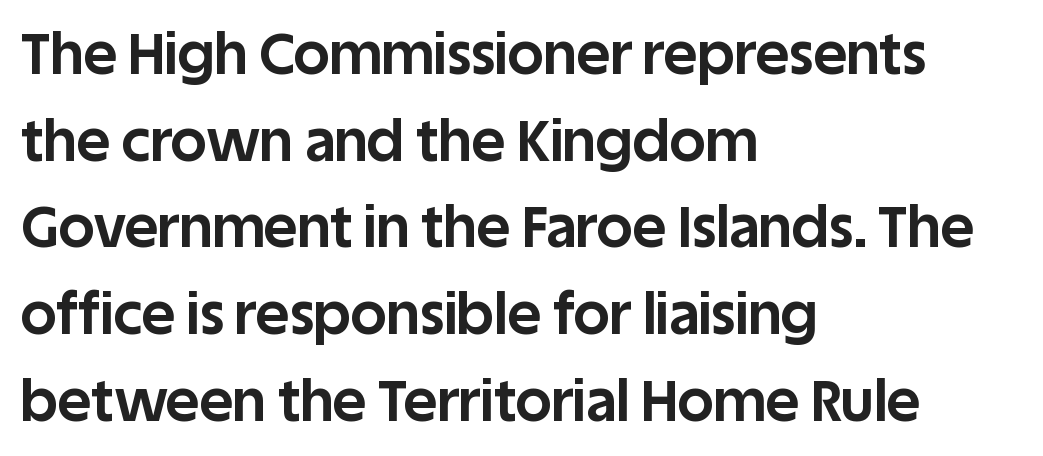
The image shows 57 px bold sans-serif type, upright; set left-aligned, normal line spacing (1.52x), normal letter spacing, not underlined; low stroke contrast and a large x-height.
